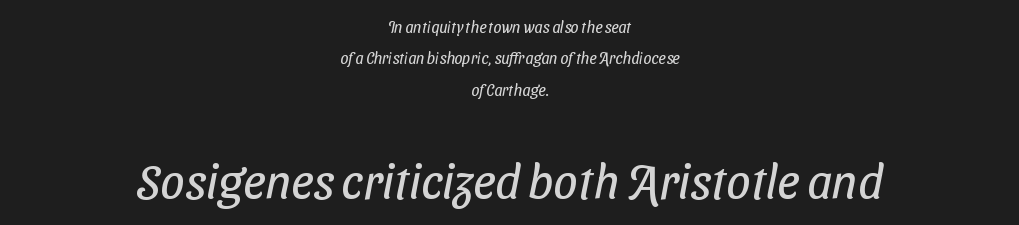
The image shows 49 px regular-weight, condensed sans-serif type; set centered, loose line spacing (1.96x), normal letter spacing, not underlined; the second (bottom) block is 3.06x larger; low stroke contrast and a medium x-height.
